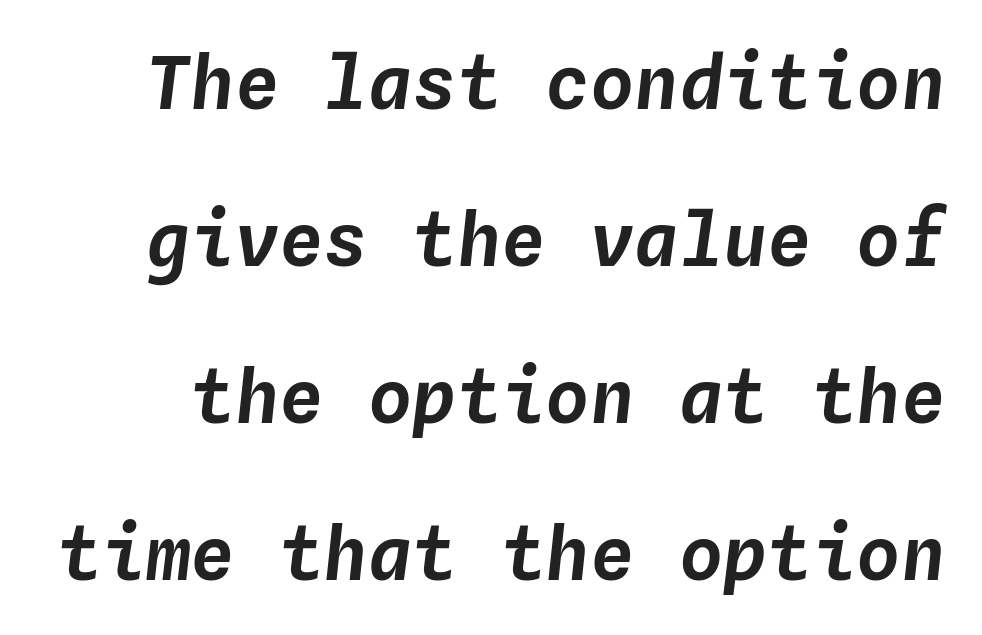
Q: Is the text italic (slanted)? A: Yes, it leans right by about 4 degrees.
Q: Is the text underlined? A: No.
Q: Is the spacing between letters normal or unusually wide? A: Normal.
Q: Is the spacing between lines tight, normal or loose? A: Loose.
Q: Width (condensed, normal, or wide)? A: Normal.
Q: Stroke contrast? A: Low.
Q: x-height? A: Medium.
Q: Monospaced? A: Yes.
